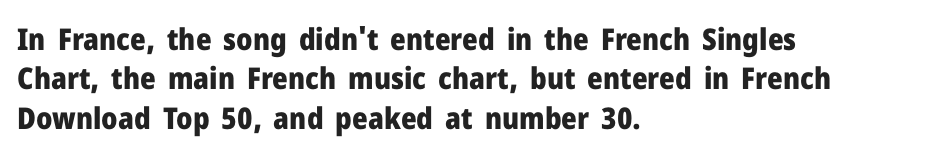
Between one letter and the next there's only the usual sliver of space. The lines sit at an ordinary, default distance from one another. Is the block centered? No — it sits flush against the left margin. Tall strokes in this sample are plumb rather than angled. The strip under each line holds only bare page. This sample has the flowing, uneven cadence of proportional lettering.
